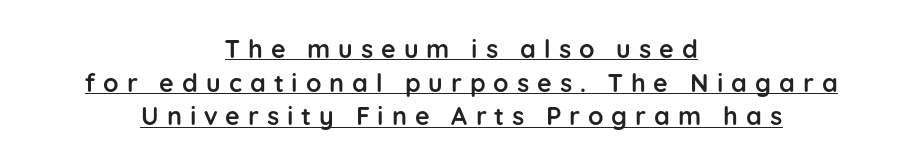
The paragraph has two soft edges and a firm central axis. In terms of letterspacing, this is a distinctly airy, spread setting. Leading matches the norm, producing a regular column. A dark, heavy texture on the line: the type is bold. Looks like someone drew a line under every word here. Every character sits straight up, as roman type does.
